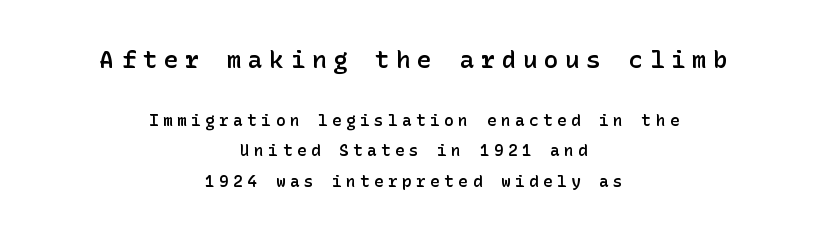
Q: Is the text bold? A: Semi-bold.
Q: Is the text italic (slanted)? A: No, it is upright.
Q: Is the text underlined? A: No.
Q: How is the paragraph aligned? A: Centered.
Q: Is the spacing between letters normal or unusually wide? A: Unusually wide.
Q: Is the spacing between lines tight, normal or loose? A: Loose.
Q: Which block of text is set in a larger size, the first (top) or the second (bottom)? A: The first (top) one.
